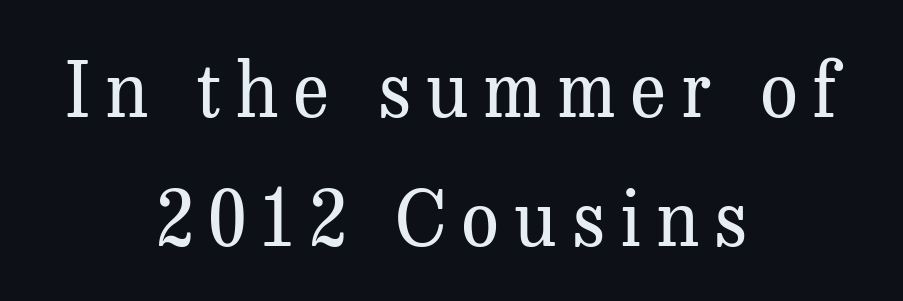
{"serif": "yes", "italic": "no", "bold": "no", "weight": "regular", "width": "normal", "stroke_contrast": "medium", "x_height": "medium", "monospaced": "no", "underline": "no", "align": "center", "line_spacing_ratio": 1.72, "letter_spacing": "wide", "letter_spacing_em": 0.2, "glyph_px": 75}
